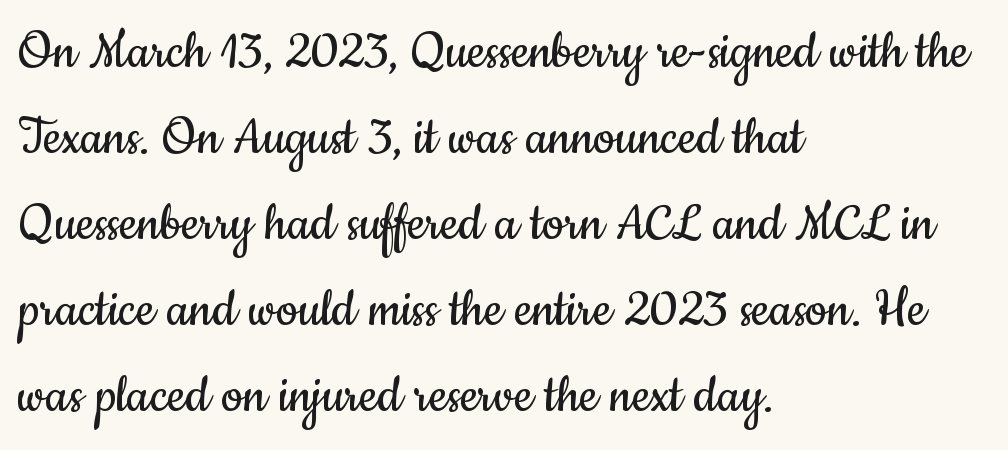
The image shows 61 px regular-weight, condensed sans-serif type; set left-aligned, normal line spacing (1.41x), normal letter spacing, not underlined; low stroke contrast and a small x-height.
